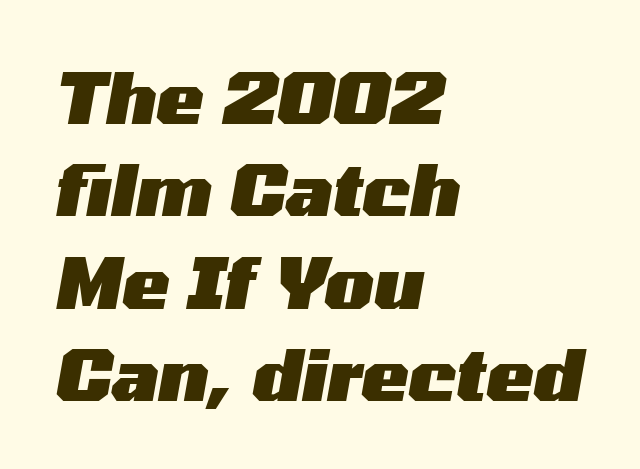
Q: Is the text bold? A: Yes.
Q: Is the text italic (slanted)? A: Yes, it leans right by about 10 degrees.
Q: Is the text underlined? A: No.
Q: How is the paragraph aligned? A: Left-aligned.
Q: Is the spacing between letters normal or unusually wide? A: Normal.
Q: Is the spacing between lines tight, normal or loose? A: Normal.
Q: Width (condensed, normal, or wide)? A: Wide.
Q: Stroke contrast? A: Medium.
Q: x-height? A: Medium.
Q: Monospaced? A: No.
